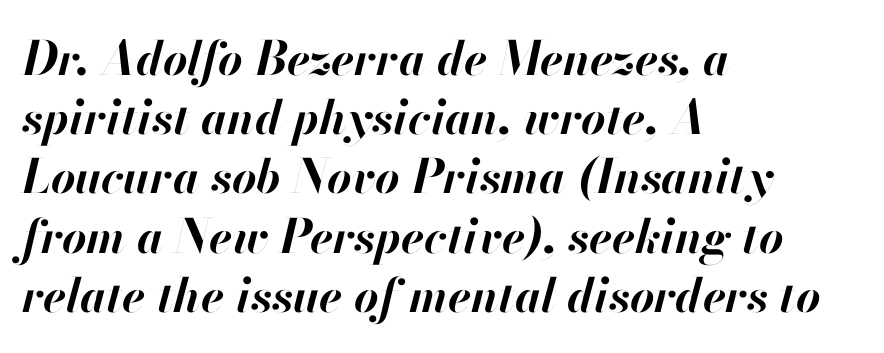
The image shows 47 px bold type, italic (leaning right); set left-aligned, normal line spacing (1.26x), normal letter spacing, not underlined; high stroke contrast and a small x-height.
